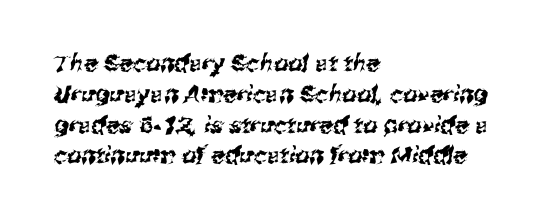
{"underline": "no", "align": "left", "line_spacing": "normal", "line_spacing_ratio": 1.34, "letter_spacing": "normal", "letter_spacing_em": 0.0, "glyph_px": 23}
